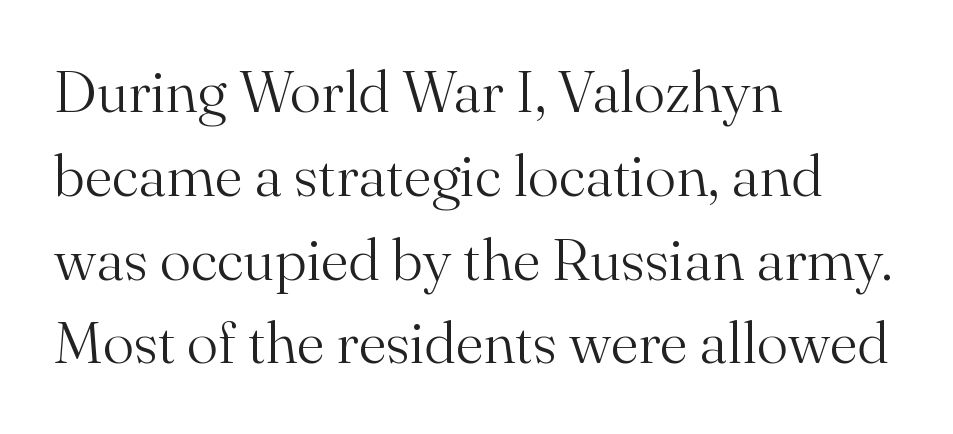
The image shows 59 px light serif type, upright; set left-aligned, normal line spacing (1.42x), normal letter spacing, not underlined; medium stroke contrast and a small x-height.
